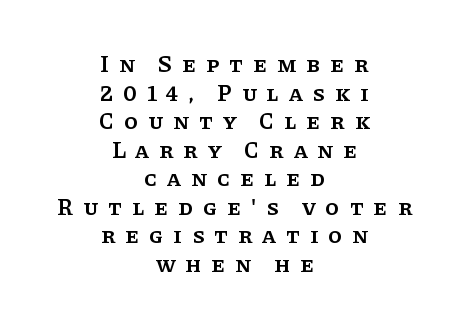
The image shows 23 px text type, upright; set centered, line spacing 1.24x, unusually wide letter spacing (+0.43 em), not underlined.
